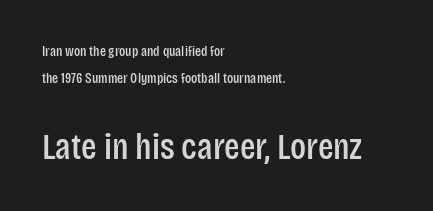
The image shows 36 px condensed sans-serif type, upright; set left-aligned, loose line spacing (1.93x), normal letter spacing, not underlined; the second (bottom) block is 2.57x larger; low stroke contrast and a large x-height.
